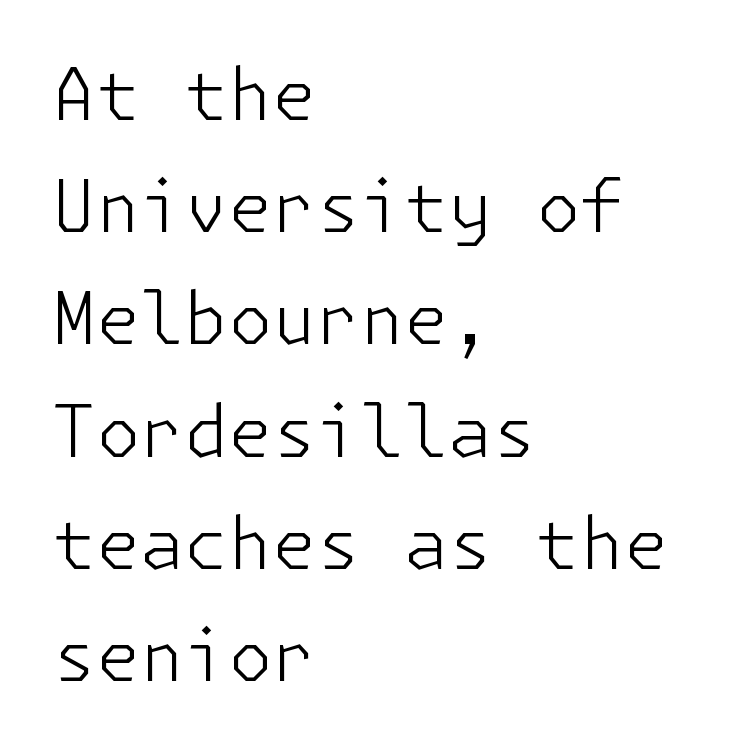
The image shows 71 px light sans-serif type, upright; set left-aligned, normal line spacing (1.58x), normal letter spacing, not underlined; low stroke contrast and a medium x-height.
